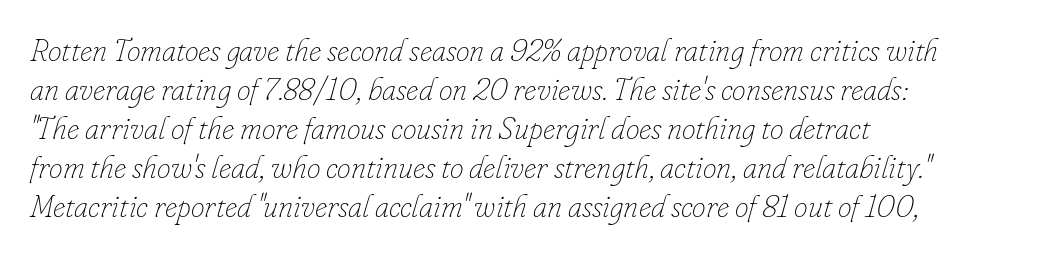
Q: Is the text bold? A: No.
Q: Is the text italic (slanted)? A: Yes, it leans right by about 16 degrees.
Q: Is the text underlined? A: No.
Q: How is the paragraph aligned? A: Left-aligned.
Q: Is the spacing between letters normal or unusually wide? A: Normal.
Q: Is the spacing between lines tight, normal or loose? A: Normal.
Q: Width (condensed, normal, or wide)? A: Normal.
Q: Stroke contrast? A: Low.
Q: x-height? A: Small.
Q: Monospaced? A: No.
